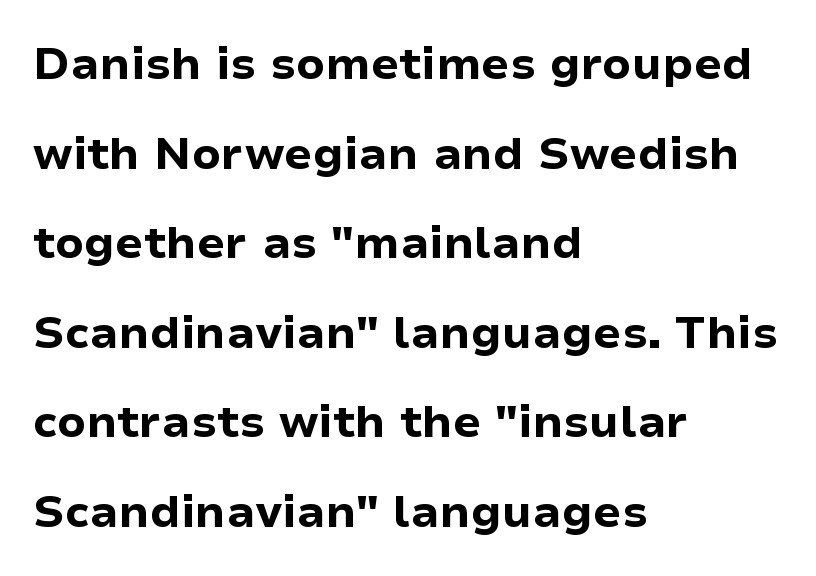
{"serif": "no", "italic": "no", "bold": "yes", "weight": "bold", "width": "normal", "stroke_contrast": "low", "x_height": "medium", "monospaced": "no", "underline": "no", "align": "left", "line_spacing": "loose", "line_spacing_ratio": 1.99, "letter_spacing": "normal", "letter_spacing_em": 0.0, "glyph_px": 45}
